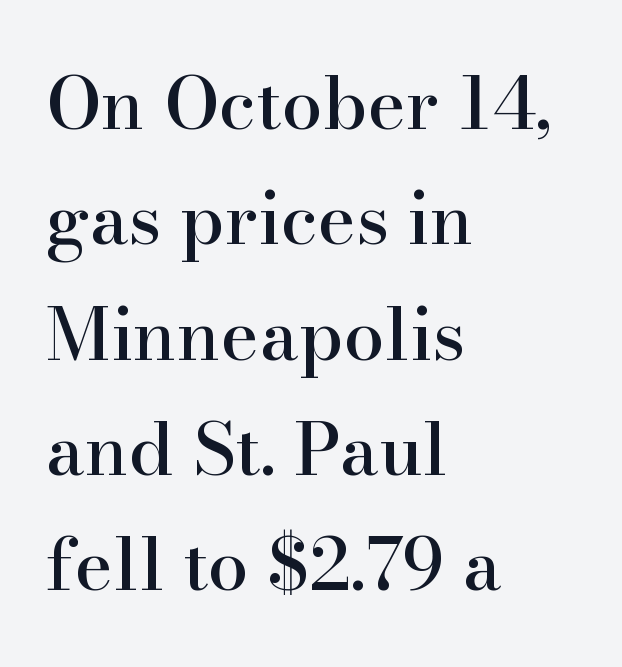
Q: Is the text italic (slanted)? A: No, it is upright.
Q: Is the typeface a serif or a sans-serif typeface? A: Serif.
Q: Is the text underlined? A: No.
Q: How is the paragraph aligned? A: Left-aligned.
Q: Is the spacing between letters normal or unusually wide? A: Normal.
Q: Is the spacing between lines tight, normal or loose? A: Normal.
Q: Width (condensed, normal, or wide)? A: Normal.
Q: Stroke contrast? A: High.
Q: x-height? A: Small.
Q: Monospaced? A: No.
